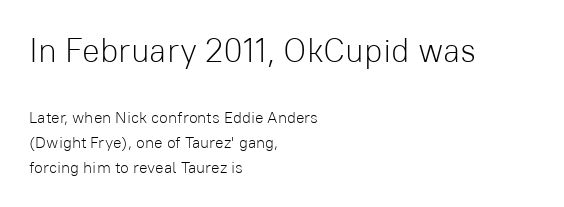
{"serif": "no", "italic": "no", "bold": "no", "weight": "light", "width": "normal", "stroke_contrast": "low", "x_height": "medium", "monospaced": "no", "underline": "no", "align": "left", "line_spacing": "normal", "line_spacing_ratio": 1.56, "letter_spacing": "normal", "letter_spacing_em": 0.0, "larger_block": "first", "size_ratio": 2.06, "glyph_px": 33}
